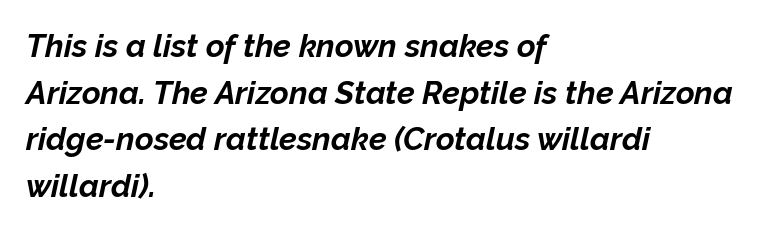
The image shows 32 px bold type, italic (leaning right); set left-aligned, normal line spacing (1.46x), normal letter spacing, not underlined; low stroke contrast and a medium x-height.
